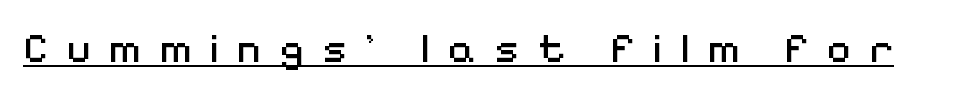
The image shows 42 px regular-weight sans-serif type, upright; set unusually wide letter spacing (+0.43 em), underlined; medium stroke contrast and a medium x-height.
